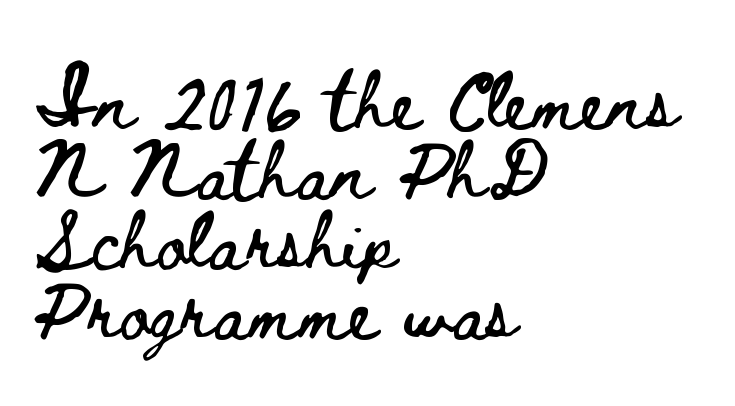
Between one letter and the next there's only the usual sliver of space. Any mark beneath the type? The region is blank. Looks like regular typesetting: each glyph gets only the width it needs. The setting favours the left margin, as ordinary paragraphs usually do.
